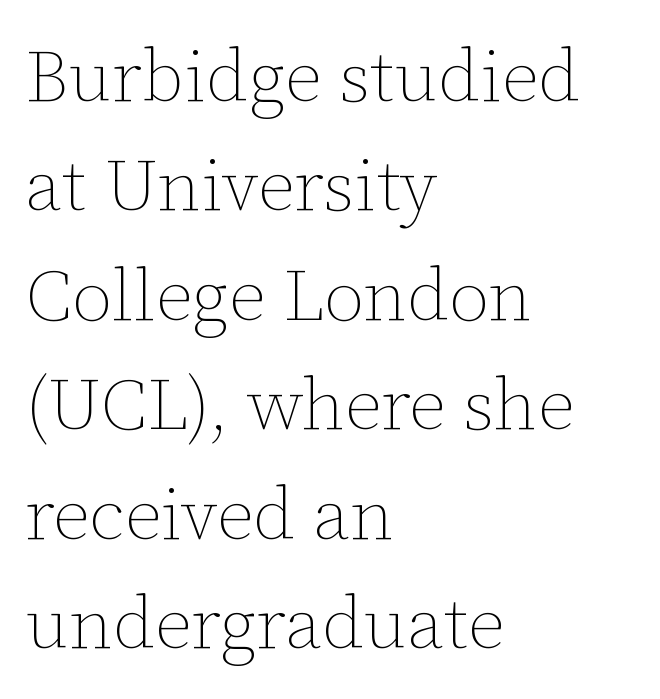
The setting favours the left margin, as ordinary paragraphs usually do. The space directly below the letters is spotless. This sample has the flowing, uneven cadence of proportional lettering. Designer's note — italics off, roman on.
